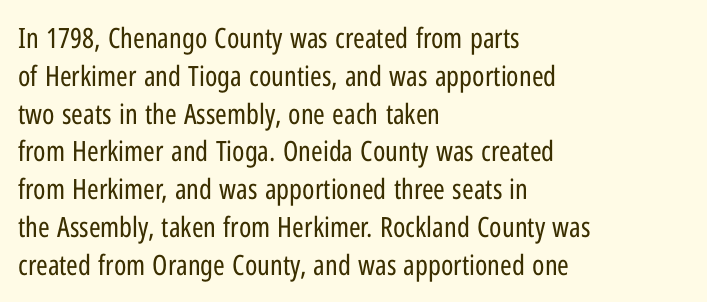
{"serif": "no", "italic": "no", "bold": "no", "weight": "regular", "width": "condensed", "stroke_contrast": "low", "x_height": "medium", "monospaced": "no", "underline": "no", "align": "left", "line_spacing": "normal", "line_spacing_ratio": 1.35, "letter_spacing": "normal", "letter_spacing_em": 0.0, "glyph_px": 28}
